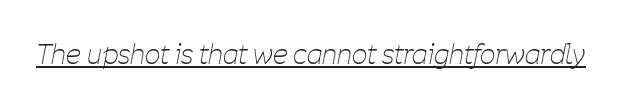
Yep, that's italic — everything's leaning. A baseline rule has been typeset under these characters. Letters have the restrained weight of plain body copy at most. Tracking value appears to be zero — textbook default spacing.
